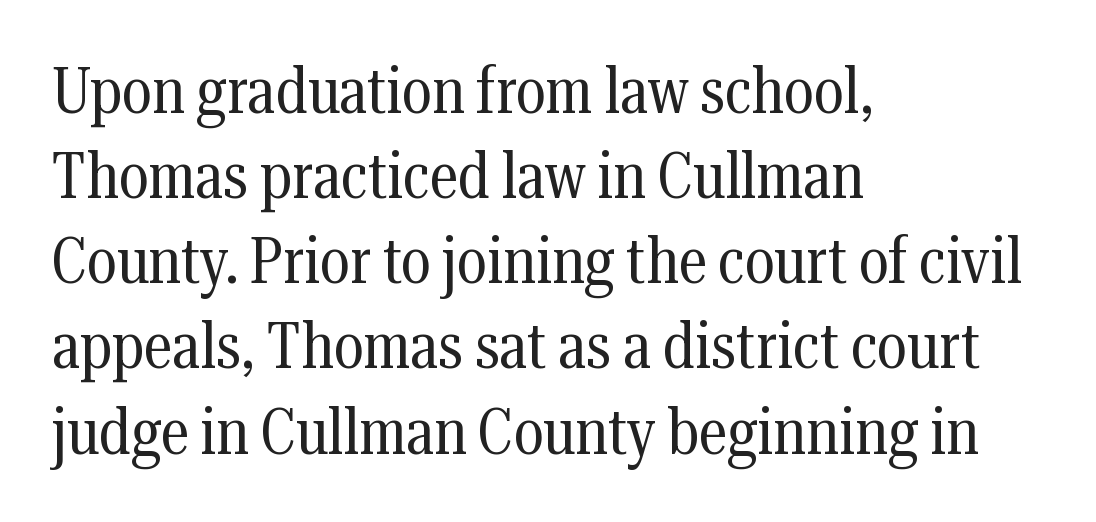
The image shows 65 px regular-weight, condensed serif type, upright; set left-aligned, normal line spacing (1.31x), normal letter spacing, not underlined; medium stroke contrast and a medium x-height.
